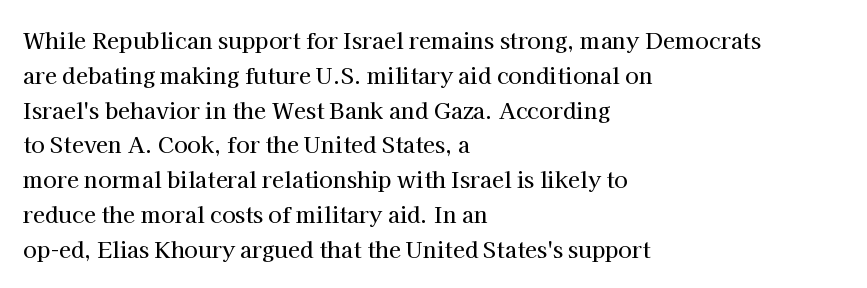
{"italic": "no", "underline": "no", "align": "left", "line_spacing": "normal", "line_spacing_ratio": 1.58, "letter_spacing": "normal", "letter_spacing_em": 0.0, "glyph_px": 22}
